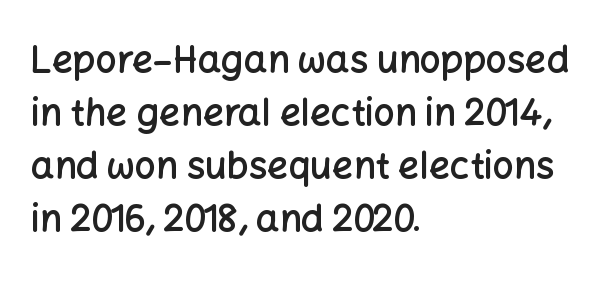
The designer went with a sans here, leaving each stem footless. The face used here is proportionally spaced, like ordinary book or web type. Does the weight exceed regular? Yes, but only to semibold. Does the lettering tilt? It doesn't — this is upright. The space directly below the letters is spotless. The lines sit at an ordinary, default distance from one another.
